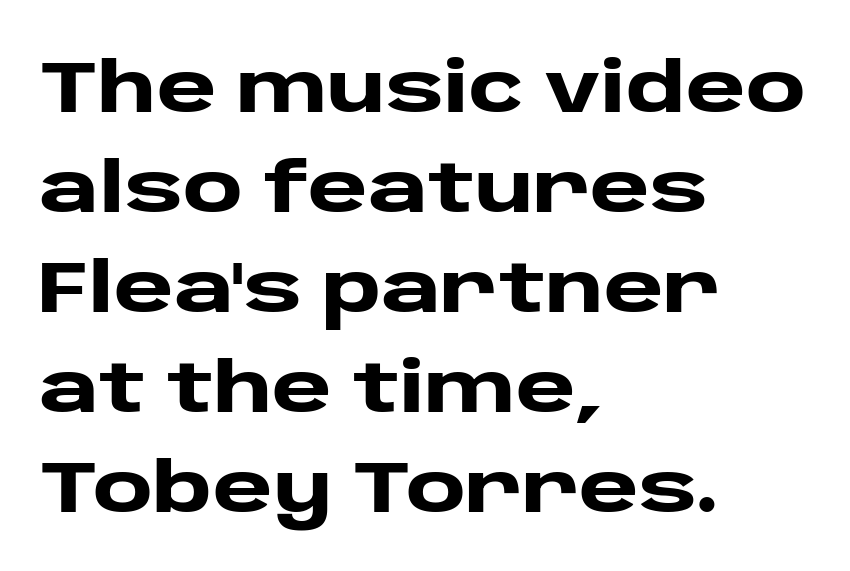
Q: Is the text bold? A: Yes.
Q: Is the text italic (slanted)? A: No, it is upright.
Q: Is the typeface a serif or a sans-serif typeface? A: Sans-serif.
Q: Is the text underlined? A: No.
Q: How is the paragraph aligned? A: Left-aligned.
Q: Is the spacing between letters normal or unusually wide? A: Normal.
Q: Is the spacing between lines tight, normal or loose? A: Normal.
Q: Width (condensed, normal, or wide)? A: Wide.
Q: Stroke contrast? A: Low.
Q: x-height? A: Large.
Q: Monospaced? A: No.
